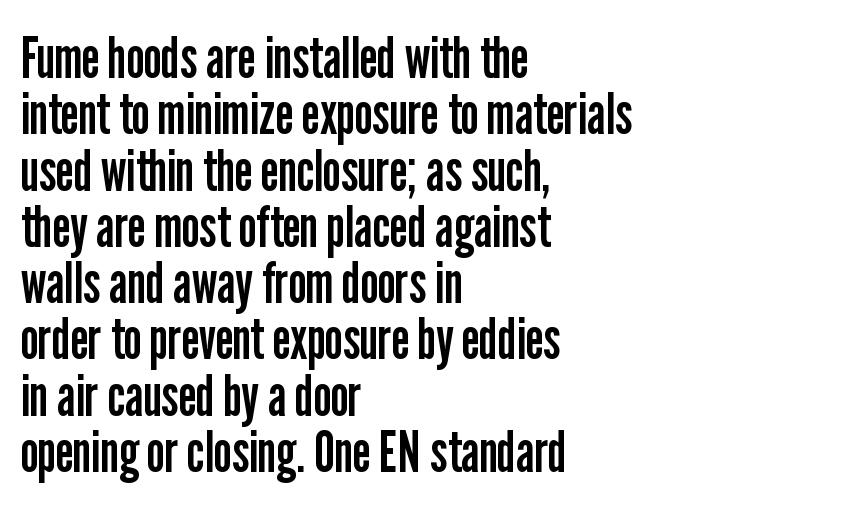
The image shows 58 px regular-weight, condensed sans-serif type, upright; set left-aligned, tight line spacing (0.97x), normal letter spacing, not underlined; low stroke contrast and a medium x-height.
